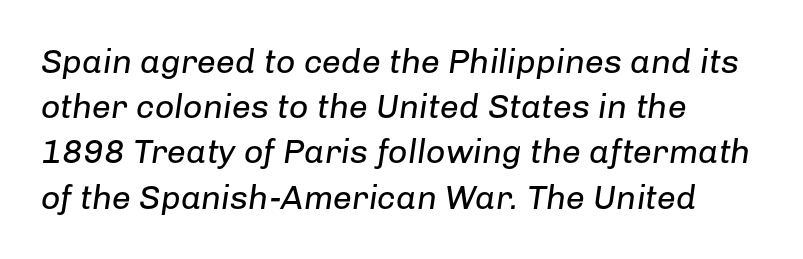
Q: Is the text bold? A: No.
Q: Is the text italic (slanted)? A: Yes, it leans right by about 8 degrees.
Q: Is the text underlined? A: No.
Q: How is the paragraph aligned? A: Left-aligned.
Q: Is the spacing between letters normal or unusually wide? A: Normal.
Q: Is the spacing between lines tight, normal or loose? A: Normal.
Q: Width (condensed, normal, or wide)? A: Normal.
Q: Stroke contrast? A: Low.
Q: x-height? A: Medium.
Q: Monospaced? A: No.
